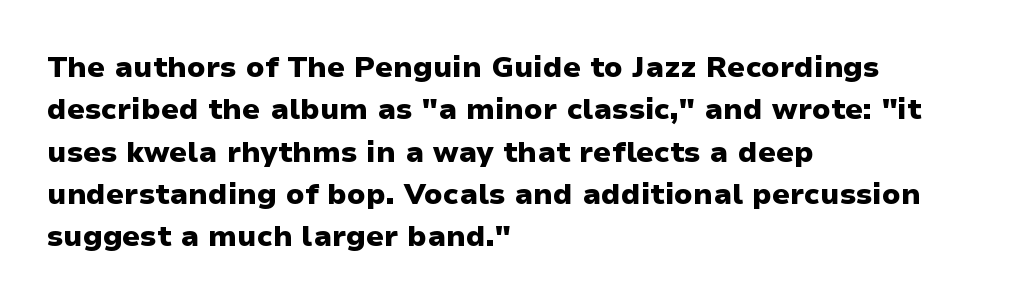
Words appear dense and cohesive because spacing is normal. Is this a sans? Yes — the strokes have no serifs. Every character sits straight up, as roman type does. These lines are set flush left with a ragged right edge. Notice how descenders clear the ascenders below comfortably — that's standard leading.
